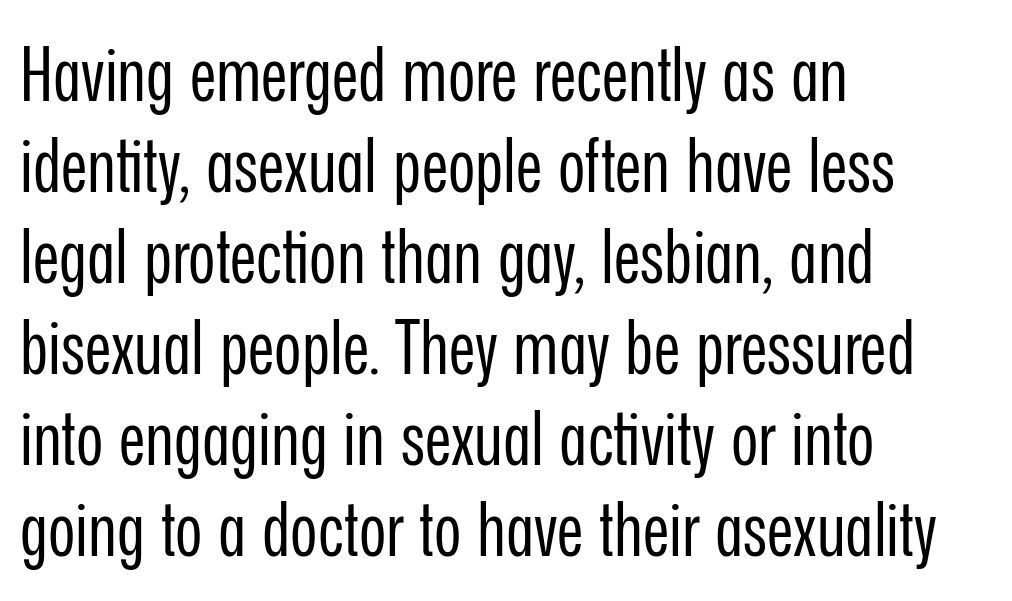
The image shows 74 px regular-weight, condensed sans-serif type, upright; set left-aligned, line spacing 1.23x, normal letter spacing, not underlined; low stroke contrast and a medium x-height.
